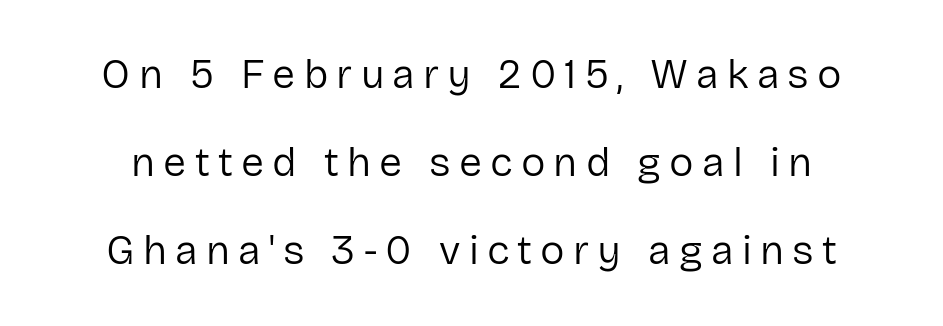
{"serif": "no", "italic": "no", "bold": "no", "weight": "regular", "width": "normal", "stroke_contrast": "low", "x_height": "medium", "monospaced": "no", "underline": "no", "line_spacing": "loose", "line_spacing_ratio": 2.15, "letter_spacing": "wide", "letter_spacing_em": 0.2, "glyph_px": 41}
